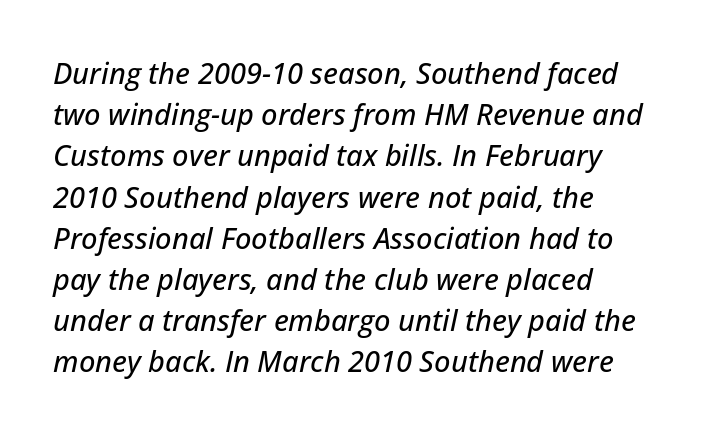
The image shows 29 px text type, italic (leaning right); set normal line spacing (1.42x), normal letter spacing, not underlined; low stroke contrast and a medium x-height.
